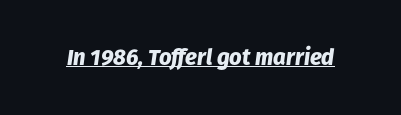
The rendering keeps characters at their native spacing. Tall strokes in this sample are angled rather than plumb. Does a line run under the words? Yes, clearly. Bold? Absolutely — the strokes are thick and heavy.
